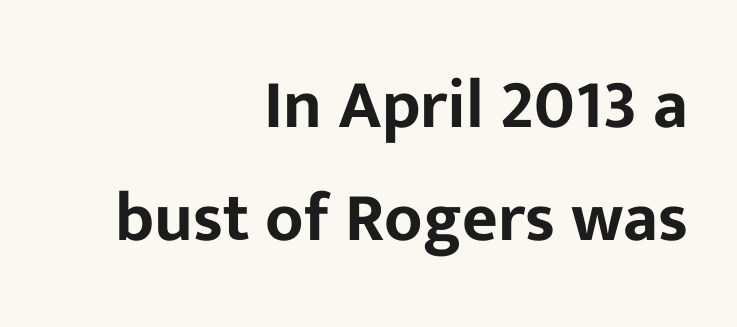
{"serif": "no", "italic": "no", "width": "normal", "stroke_contrast": "low", "x_height": "medium", "monospaced": "no", "underline": "no", "align": "right", "line_spacing": "normal", "line_spacing_ratio": 1.64, "letter_spacing": "normal", "letter_spacing_em": 0.0, "glyph_px": 69}
